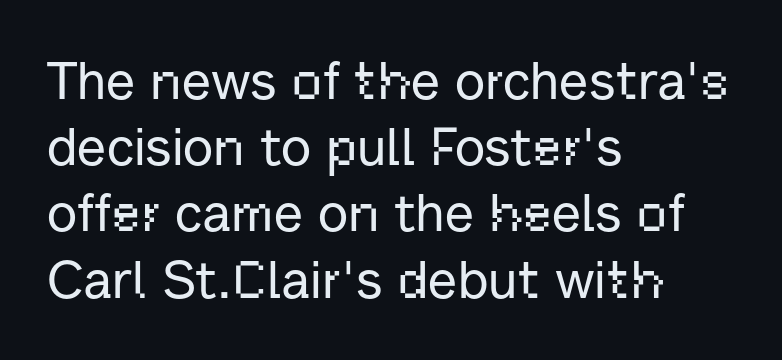
Q: Is the text italic (slanted)? A: No, it is upright.
Q: Is the typeface a serif or a sans-serif typeface? A: Sans-serif.
Q: Is the text underlined? A: No.
Q: How is the paragraph aligned? A: Left-aligned.
Q: Is the spacing between letters normal or unusually wide? A: Normal.
Q: Is the spacing between lines tight, normal or loose? A: Normal.
Q: Width (condensed, normal, or wide)? A: Normal.
Q: Stroke contrast? A: Low.
Q: x-height? A: Medium.
Q: Monospaced? A: No.
